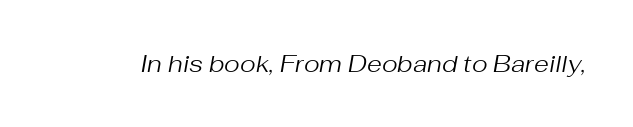
The image shows 24 px text type, italic (leaning right); set normal letter spacing, not underlined.
